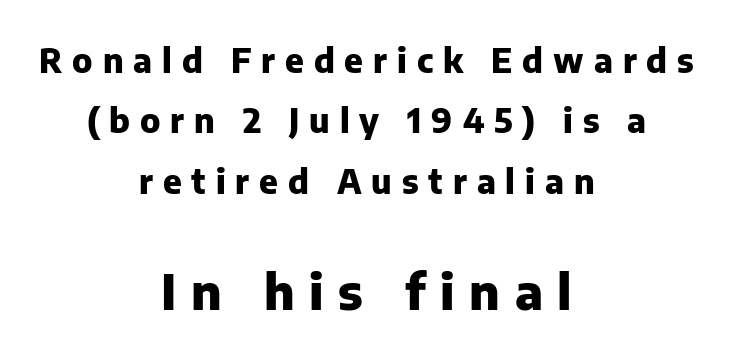
Q: Is the text bold? A: Yes.
Q: Is the text italic (slanted)? A: No, it is upright.
Q: Is the typeface a serif or a sans-serif typeface? A: Sans-serif.
Q: Is the text underlined? A: No.
Q: How is the paragraph aligned? A: Centered.
Q: Is the spacing between letters normal or unusually wide? A: Unusually wide.
Q: Which block of text is set in a larger size, the first (top) or the second (bottom)? A: The second (bottom) one.
Q: Width (condensed, normal, or wide)? A: Normal.
Q: Stroke contrast? A: Low.
Q: x-height? A: Medium.
Q: Monospaced? A: No.
